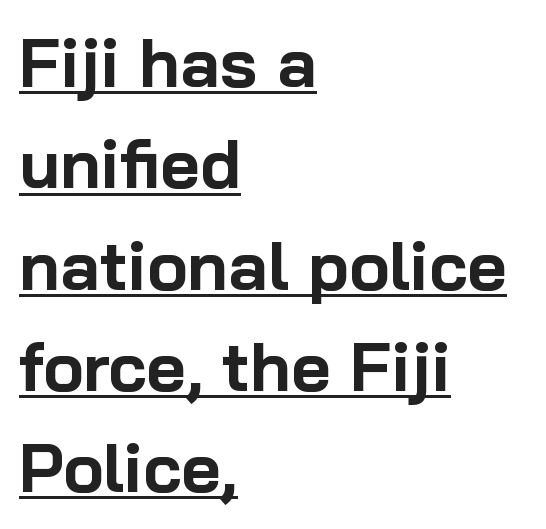
Short and long lines alike share a common starting point at left. The axis of the letterforms is exactly vertical. The passage shown has conventional tracking throughout. Thick stems and heavy bowls — unmistakably bold. Observe the absence of serifs on each vertical stroke in this sample.
